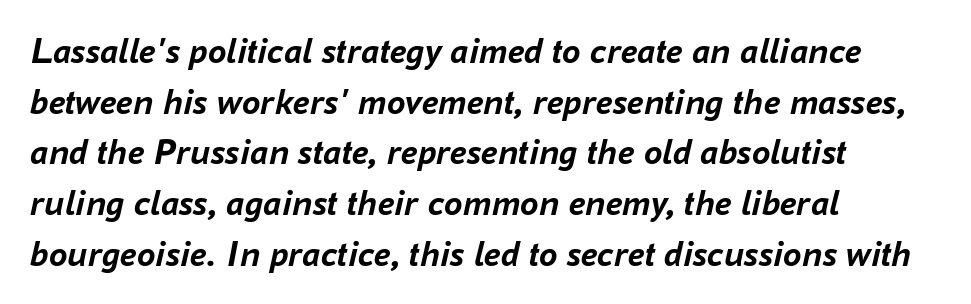
{"italic": "yes", "lean": "right", "slant_degrees": 16, "bold": "yes", "weight": "semibold", "width": "normal", "stroke_contrast": "low", "x_height": "medium", "monospaced": "no", "underline": "no", "align": "left", "line_spacing": "normal", "line_spacing_ratio": 1.37, "letter_spacing": "normal", "letter_spacing_em": 0.0, "glyph_px": 37}
